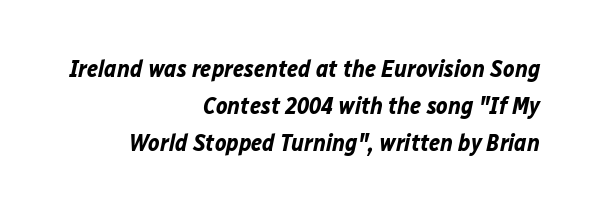
Q: Is the text bold? A: Yes.
Q: Is the text italic (slanted)? A: Yes, it leans right by about 12 degrees.
Q: Is the text underlined? A: No.
Q: How is the paragraph aligned? A: Right-aligned.
Q: Is the spacing between letters normal or unusually wide? A: Normal.
Q: Is the spacing between lines tight, normal or loose? A: Normal.
